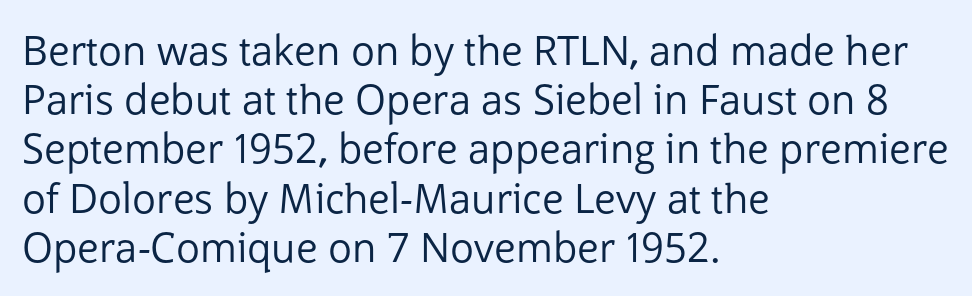
Q: Is the text bold? A: No.
Q: Is the text italic (slanted)? A: No, it is upright.
Q: Is the typeface a serif or a sans-serif typeface? A: Sans-serif.
Q: Is the text underlined? A: No.
Q: How is the paragraph aligned? A: Left-aligned.
Q: Is the spacing between letters normal or unusually wide? A: Normal.
Q: Width (condensed, normal, or wide)? A: Normal.
Q: Stroke contrast? A: Low.
Q: x-height? A: Medium.
Q: Monospaced? A: No.
